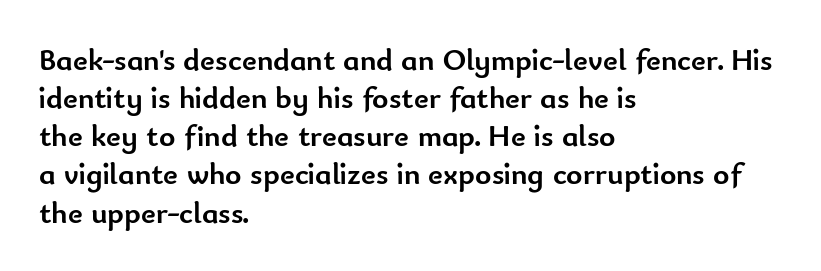
Q: Is the text bold? A: Yes.
Q: Is the text italic (slanted)? A: No, it is upright.
Q: Is the typeface a serif or a sans-serif typeface? A: Sans-serif.
Q: Is the text underlined? A: No.
Q: How is the paragraph aligned? A: Left-aligned.
Q: Is the spacing between letters normal or unusually wide? A: Normal.
Q: Width (condensed, normal, or wide)? A: Normal.
Q: Stroke contrast? A: Low.
Q: x-height? A: Small.
Q: Monospaced? A: No.
